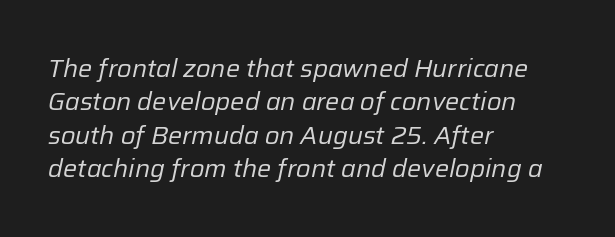
{"italic": "yes", "lean": "right", "slant_degrees": 12, "bold": "no", "underline": "no", "align": "left", "line_spacing": "normal", "line_spacing_ratio": 1.34, "letter_spacing": "normal", "letter_spacing_em": 0.0, "glyph_px": 25}
